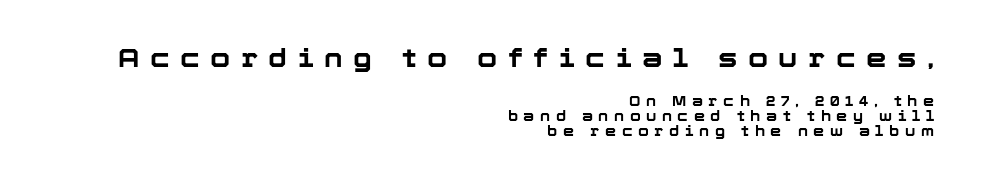
{"italic": "no", "bold": "yes", "underline": "no", "align": "right", "line_spacing": "tight", "line_spacing_ratio": 1.06, "letter_spacing": "wide", "letter_spacing_em": 0.4, "larger_block": "first", "size_ratio": 1.86, "glyph_px": 26}
